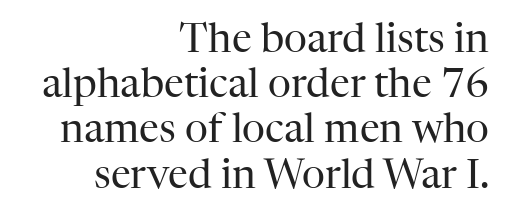
The image shows 40 px regular-weight serif type, upright; set right-aligned, tight line spacing (1.13x), normal letter spacing, not underlined; high stroke contrast and a medium x-height.
